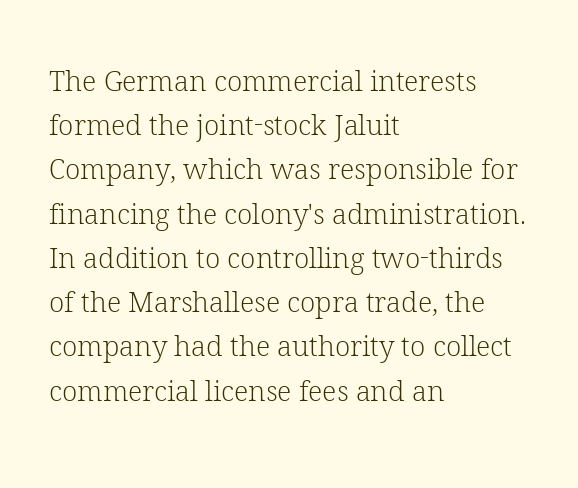
The image shows 28 px light serif type, upright; set left-aligned, normal line spacing (1.58x), normal letter spacing, not underlined; low stroke contrast and a medium x-height.
